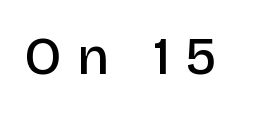
{"serif": "no", "italic": "no", "bold": "semi", "weight": "semibold", "width": "normal", "stroke_contrast": "low", "x_height": "large", "monospaced": "no", "underline": "no", "letter_spacing": "wide", "letter_spacing_em": 0.29, "glyph_px": 53}
